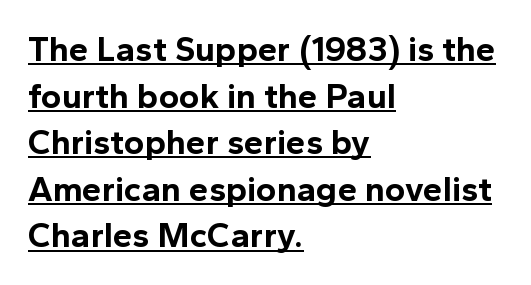
Q: Is the text bold? A: Yes.
Q: Is the text italic (slanted)? A: No, it is upright.
Q: Is the typeface a serif or a sans-serif typeface? A: Sans-serif.
Q: Is the text underlined? A: Yes.
Q: How is the paragraph aligned? A: Left-aligned.
Q: Is the spacing between letters normal or unusually wide? A: Normal.
Q: Is the spacing between lines tight, normal or loose? A: Normal.
Q: Width (condensed, normal, or wide)? A: Normal.
Q: x-height? A: Medium.
Q: Monospaced? A: No.
